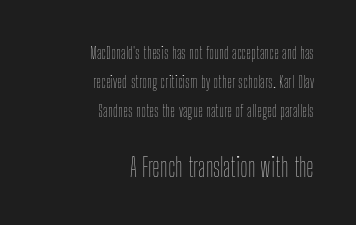
The image shows 26 px text type, upright; set right-aligned, line spacing 1.72x, normal letter spacing, not underlined; the second (bottom) block is 1.53x larger.
